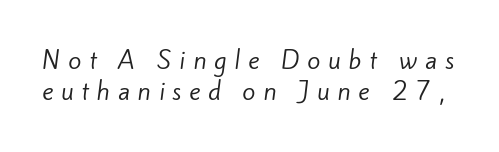
The strokes are not fattened; the text isn't bold. The face used here is rendered with a markedly widened letterfit. The designer left line spacing at the default. Rule under the text: the space is simply empty.
